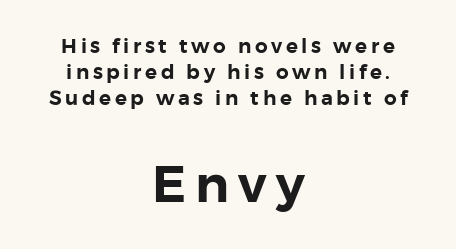
Q: Is the text italic (slanted)? A: No, it is upright.
Q: Is the typeface a serif or a sans-serif typeface? A: Sans-serif.
Q: Is the text underlined? A: No.
Q: How is the paragraph aligned? A: Centered.
Q: Is the spacing between lines tight, normal or loose? A: Normal.
Q: Which block of text is set in a larger size, the first (top) or the second (bottom)? A: The second (bottom) one.
Q: Width (condensed, normal, or wide)? A: Normal.
Q: Stroke contrast? A: Low.
Q: x-height? A: Medium.
Q: Monospaced? A: No.
